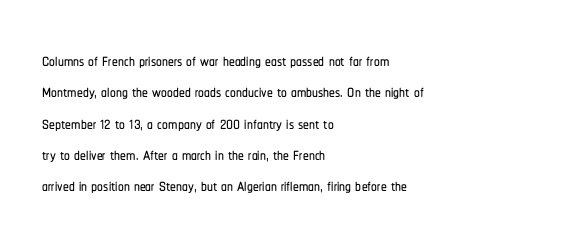
Q: Is the text italic (slanted)? A: No, it is upright.
Q: Is the text underlined? A: No.
Q: How is the paragraph aligned? A: Left-aligned.
Q: Is the spacing between letters normal or unusually wide? A: Normal.
Q: Is the spacing between lines tight, normal or loose? A: Normal.
